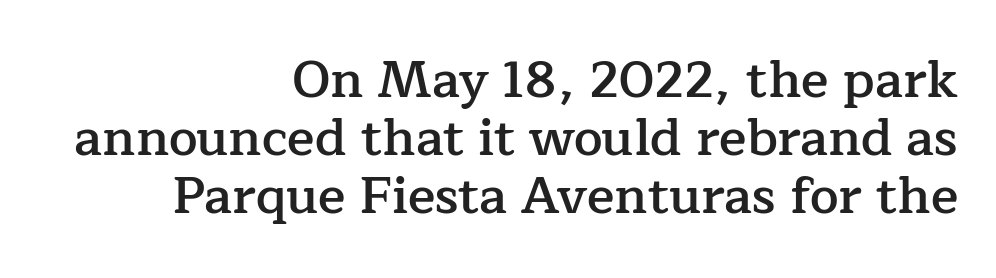
Q: Is the text bold? A: Semi-bold.
Q: Is the text italic (slanted)? A: No, it is upright.
Q: Is the typeface a serif or a sans-serif typeface? A: Serif.
Q: Is the text underlined? A: No.
Q: How is the paragraph aligned? A: Right-aligned.
Q: Is the spacing between letters normal or unusually wide? A: Normal.
Q: Is the spacing between lines tight, normal or loose? A: Tight.
Q: Width (condensed, normal, or wide)? A: Normal.
Q: Stroke contrast? A: Low.
Q: x-height? A: Medium.
Q: Monospaced? A: No.
